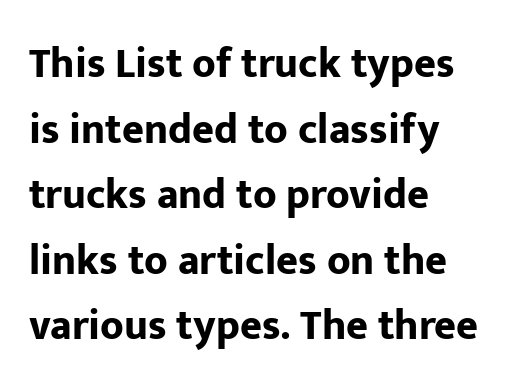
The image shows 42 px bold sans-serif type, upright; set left-aligned, normal line spacing (1.56x), normal letter spacing, not underlined; low stroke contrast and a medium x-height.
